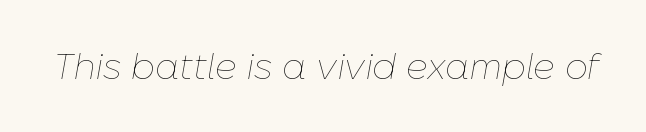
{"italic": "yes", "lean": "right", "slant_degrees": 10, "bold": "no", "weight": "thin", "width": "normal", "stroke_contrast": "low", "x_height": "medium", "monospaced": "no", "underline": "no", "letter_spacing": "normal", "letter_spacing_em": 0.0, "glyph_px": 36}
